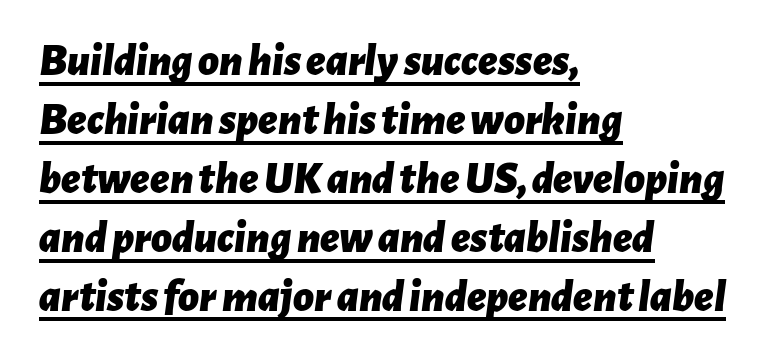
Notice how a bar underscores the lettering throughout. The font's italic variant was chosen for this text. There is no visible air inserted between adjacent glyphs. The rag falls on the right side of this text block. These lines carry a lot of weight — the face is fully bold.
